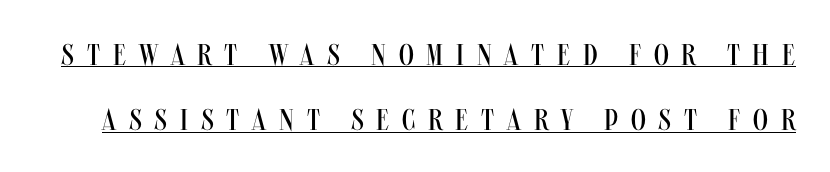
{"serif": "no", "italic": "no", "bold": "no", "weight": "regular", "width": "condensed", "stroke_contrast": "medium", "x_height": "large", "monospaced": "no", "underline": "yes", "line_spacing": "loose", "line_spacing_ratio": 2.18, "letter_spacing": "wide", "letter_spacing_em": 0.43, "glyph_px": 30}
